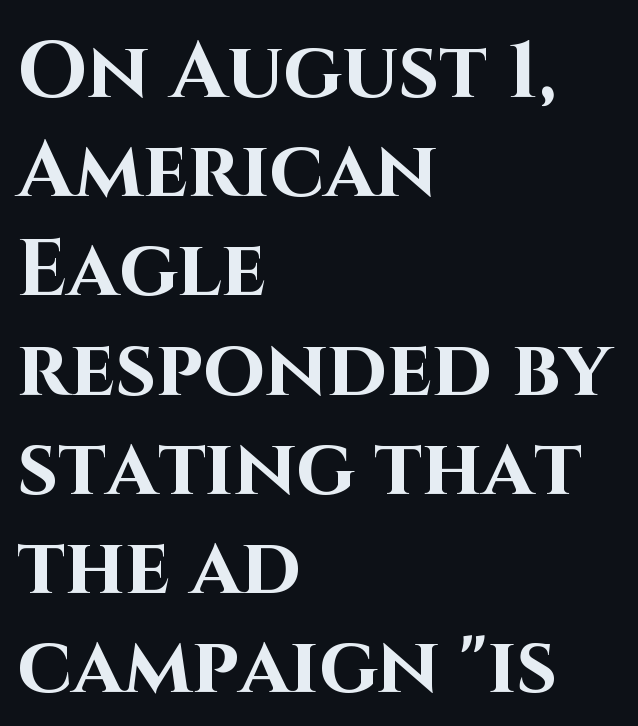
{"serif": "no", "italic": "no", "bold": "yes", "weight": "bold", "width": "normal", "stroke_contrast": "high", "x_height": "large", "monospaced": "no", "underline": "no", "align": "left", "line_spacing_ratio": 1.24, "letter_spacing": "normal", "letter_spacing_em": 0.0, "glyph_px": 80}
